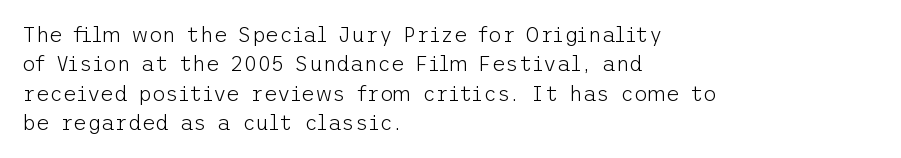
The image shows 21 px text type, upright; set left-aligned, normal line spacing (1.4x), normal letter spacing, not underlined.
